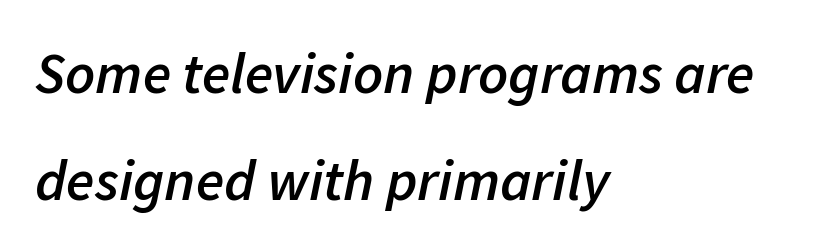
{"italic": "yes", "lean": "right", "slant_degrees": 11, "bold": "semi", "weight": "semibold", "width": "normal", "stroke_contrast": "low", "x_height": "medium", "monospaced": "no", "underline": "no", "align": "left", "line_spacing_ratio": 1.85, "letter_spacing": "normal", "letter_spacing_em": 0.0, "glyph_px": 58}
